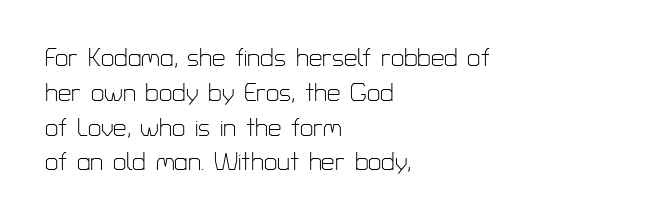
Summary of weight: not heavy and not bold. The passage shown stacks its lines at a standard gap. Upright lettering throughout. Tracking value appears to be zero — textbook default spacing.
